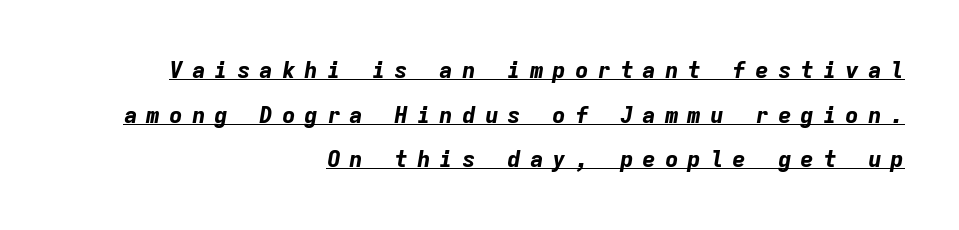
The image shows 23 px bold type, italic (leaning right); set right-aligned, loose line spacing (1.94x), unusually wide letter spacing (+0.38 em), underlined.
